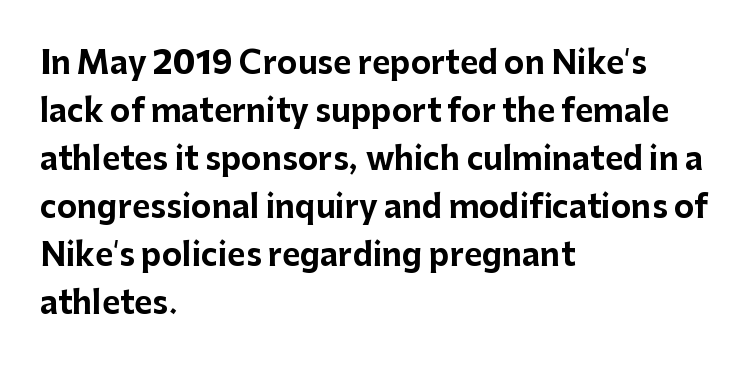
Q: Is the text bold? A: Yes.
Q: Is the text italic (slanted)? A: No, it is upright.
Q: Is the typeface a serif or a sans-serif typeface? A: Sans-serif.
Q: Is the text underlined? A: No.
Q: How is the paragraph aligned? A: Left-aligned.
Q: Is the spacing between letters normal or unusually wide? A: Normal.
Q: Is the spacing between lines tight, normal or loose? A: Normal.
Q: Width (condensed, normal, or wide)? A: Normal.
Q: Stroke contrast? A: Low.
Q: x-height? A: Medium.
Q: Monospaced? A: No.
